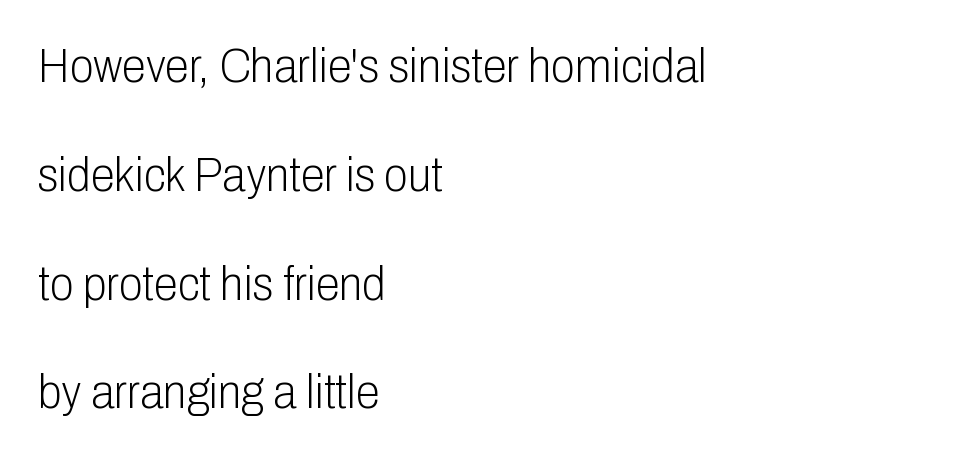
{"serif": "no", "italic": "no", "bold": "no", "weight": "light", "width": "condensed", "stroke_contrast": "low", "x_height": "medium", "monospaced": "no", "underline": "no", "align": "left", "line_spacing": "loose", "line_spacing_ratio": 2.22, "letter_spacing": "normal", "letter_spacing_em": 0.0, "glyph_px": 49}
